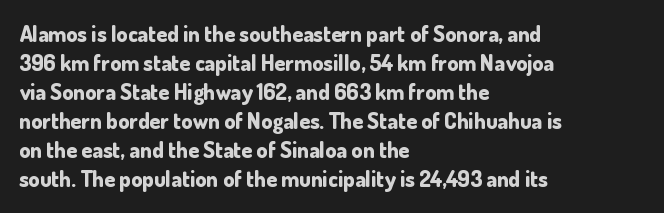
Q: Is the text bold? A: Yes.
Q: Is the text italic (slanted)? A: No, it is upright.
Q: Is the text underlined? A: No.
Q: How is the paragraph aligned? A: Left-aligned.
Q: Is the spacing between letters normal or unusually wide? A: Normal.
Q: Is the spacing between lines tight, normal or loose? A: Normal.
